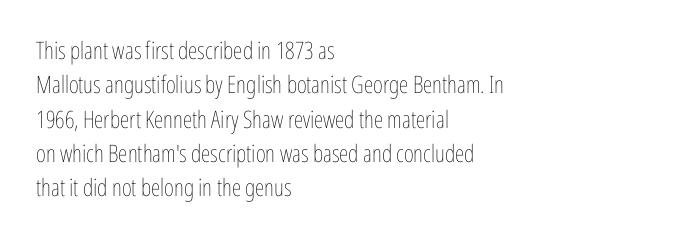
Q: Is the text bold? A: No.
Q: Is the text italic (slanted)? A: No, it is upright.
Q: Is the text underlined? A: No.
Q: How is the paragraph aligned? A: Left-aligned.
Q: Is the spacing between letters normal or unusually wide? A: Normal.
Q: Is the spacing between lines tight, normal or loose? A: Normal.
